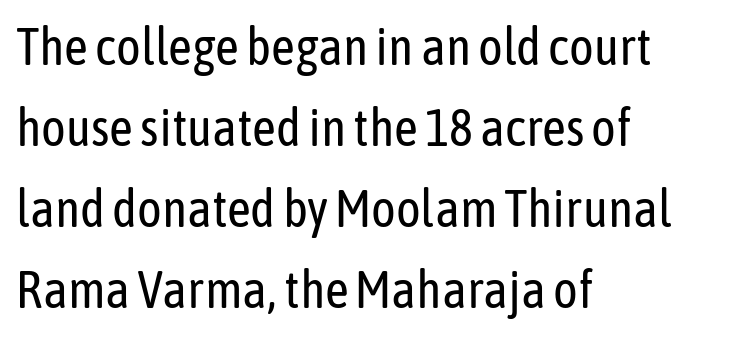
The image shows 52 px regular-weight, condensed sans-serif type, upright; set left-aligned, normal line spacing (1.56x), normal letter spacing, not underlined; low stroke contrast and a medium x-height.
